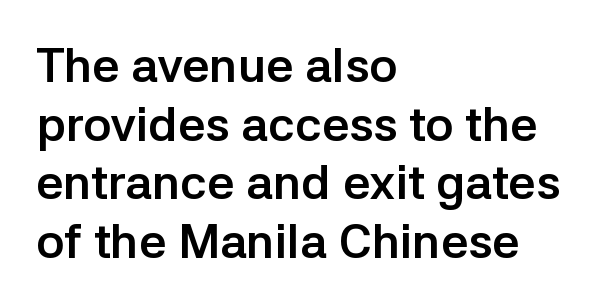
Nope, no serifs anywhere on these letters. The foot of each line stays bare and open. Nobody touched the tracking dial on this one. The strokes are fattened all the way to bold. These lines are set flush left with a ragged right edge. This sample has the flowing, uneven cadence of proportional lettering.
